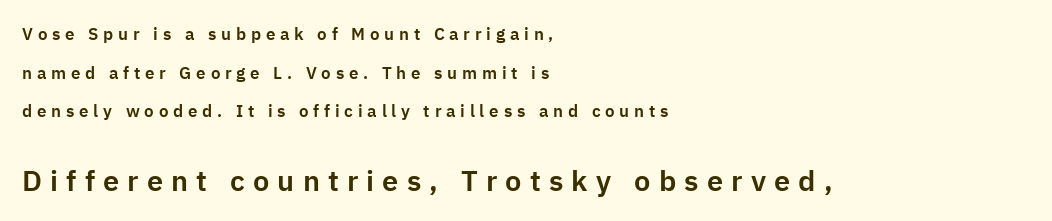
The image shows 29 px sans-serif type, upright; set left-aligned, loose line spacing (2.27x), unusually wide letter spacing (+0.28 em), not underlined; the second (bottom) block is 1.71x larger; low stroke contrast and a medium x-height.
